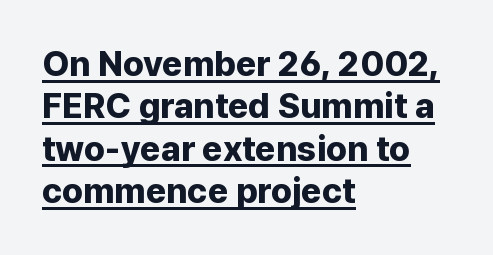
The image shows 35 px bold sans-serif type, upright; set left-aligned, line spacing 1.21x, normal letter spacing, underlined; low stroke contrast and a medium x-height.
